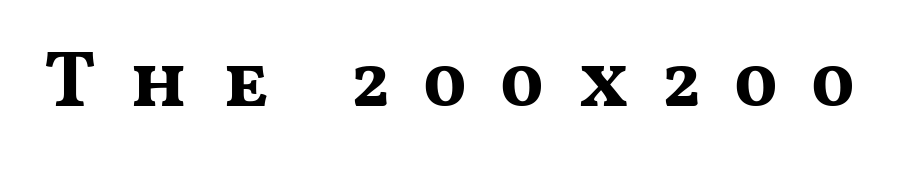
The image shows 79 px bold, wide sans-serif type, upright; set unusually wide letter spacing (+0.42 em), not underlined; medium stroke contrast and a medium x-height.
